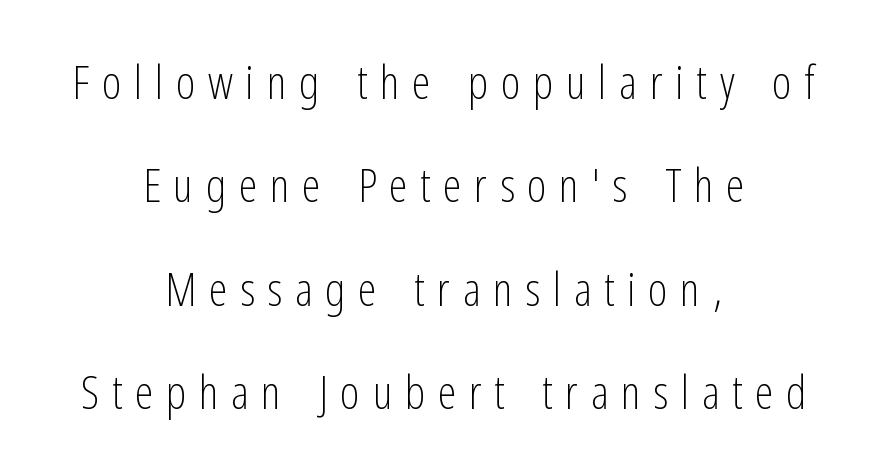
The image shows 47 px light, condensed sans-serif type, upright; set centered, loose line spacing (2.2x), unusually wide letter spacing (+0.27 em), not underlined; low stroke contrast and a medium x-height.
